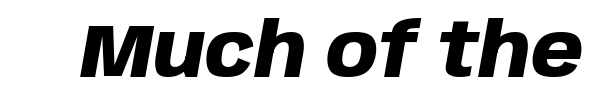
Underlining? Definitely not there. The letterforms sit shoulder to shoulder at normal distance. What weight is shown? A full bold with thick strokes. Every character sits at an angle, as italics do.
